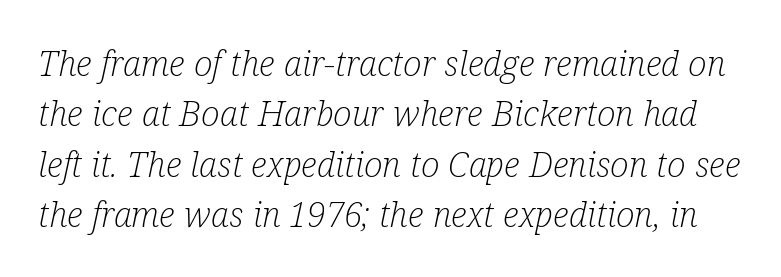
Q: Is the text bold? A: No.
Q: Is the text italic (slanted)? A: Yes, it leans right by about 12 degrees.
Q: Is the typeface a serif or a sans-serif typeface? A: Serif.
Q: Is the text underlined? A: No.
Q: Is the spacing between letters normal or unusually wide? A: Normal.
Q: Is the spacing between lines tight, normal or loose? A: Normal.
Q: Width (condensed, normal, or wide)? A: Condensed.
Q: Stroke contrast? A: Low.
Q: x-height? A: Medium.
Q: Monospaced? A: No.
